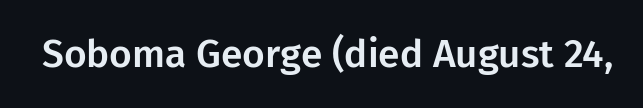
Vertical strokes here are truly vertical. Type without underlining. Here the designer chose a conventional face with non-uniform glyph widths. Font category for this specimen: sans-serif.
